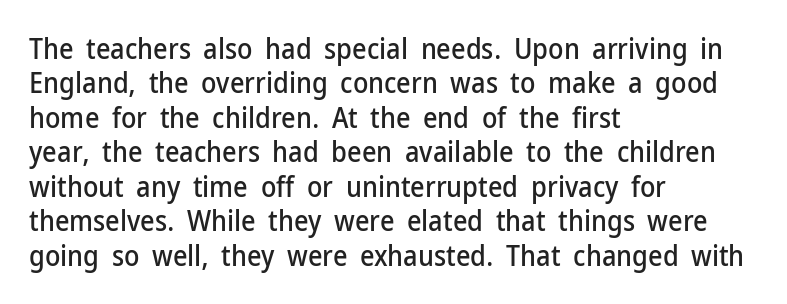
The image shows 28 px sans-serif type, upright; set left-aligned, line spacing 1.23x, normal letter spacing, not underlined; low stroke contrast and a medium x-height.
